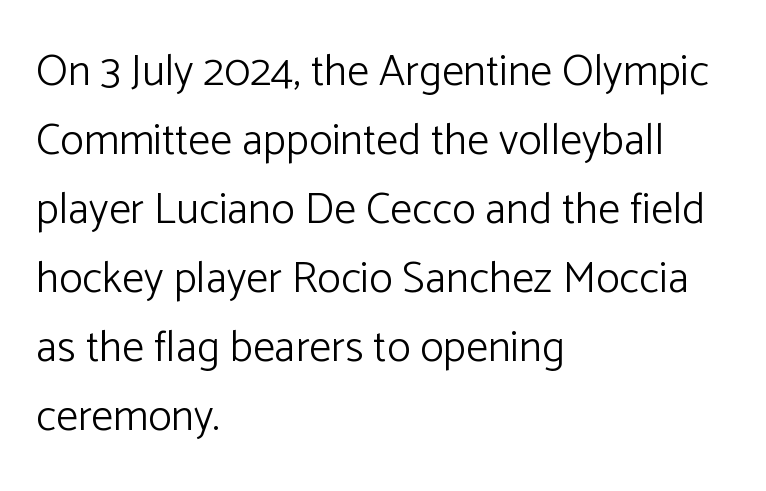
The image shows 44 px light sans-serif type, upright; set left-aligned, normal line spacing (1.57x), normal letter spacing, not underlined; low stroke contrast and a medium x-height.
